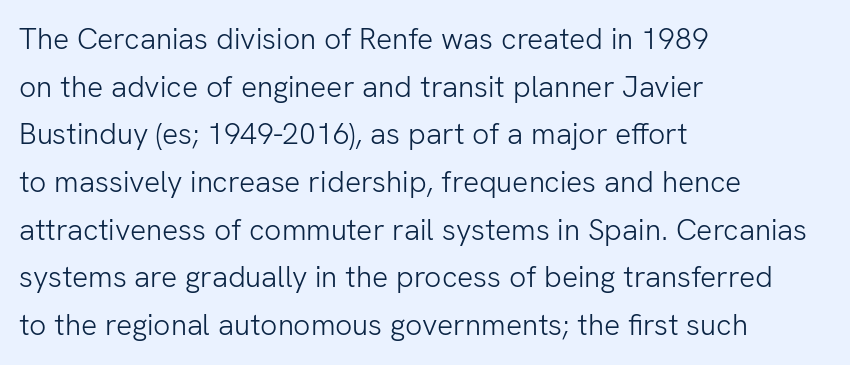
{"serif": "no", "italic": "no", "bold": "no", "weight": "light", "width": "normal", "stroke_contrast": "low", "x_height": "medium", "monospaced": "no", "underline": "no", "align": "left", "line_spacing": "normal", "line_spacing_ratio": 1.59, "letter_spacing": "normal", "letter_spacing_em": 0.0, "glyph_px": 30}
